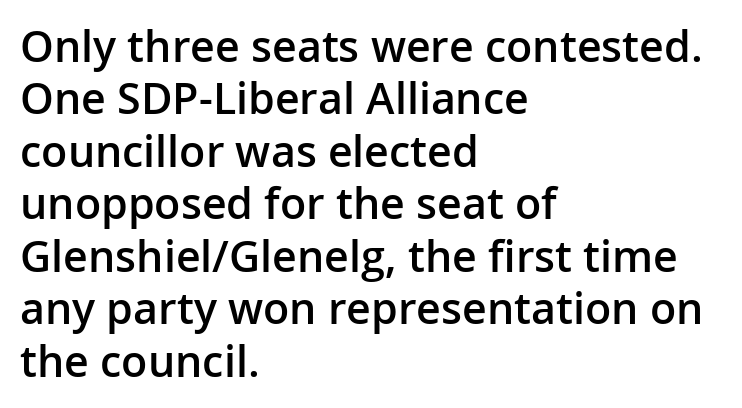
The image shows 43 px semibold sans-serif type, upright; set left-aligned, line spacing 1.22x, normal letter spacing, not underlined; low stroke contrast and a medium x-height.
